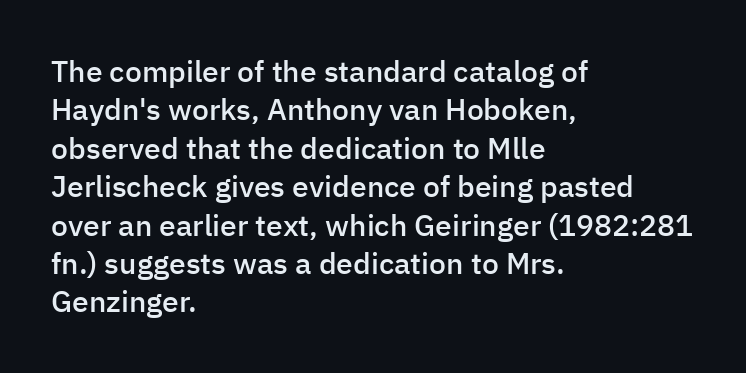
Q: Is the text bold? A: Semi-bold.
Q: Is the text italic (slanted)? A: No, it is upright.
Q: Is the typeface a serif or a sans-serif typeface? A: Sans-serif.
Q: Is the text underlined? A: No.
Q: How is the paragraph aligned? A: Left-aligned.
Q: Is the spacing between letters normal or unusually wide? A: Normal.
Q: Is the spacing between lines tight, normal or loose? A: Normal.
Q: Width (condensed, normal, or wide)? A: Normal.
Q: Stroke contrast? A: Low.
Q: x-height? A: Medium.
Q: Monospaced? A: No.
